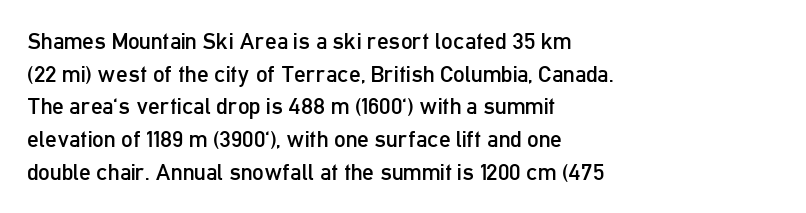
The image shows 23 px text type, upright; set left-aligned, normal line spacing (1.42x), normal letter spacing, not underlined.
